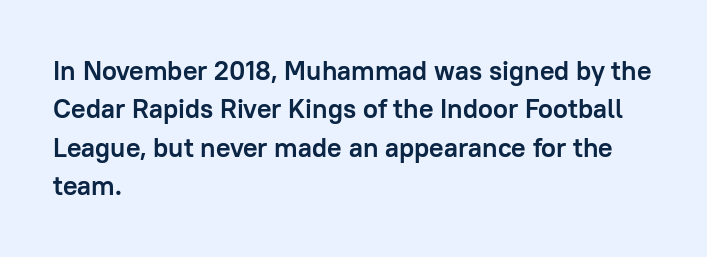
Glyph-to-glyph distance matches everyday printed text. Notice how thick the strokes are: this is what a full bold looks like. A normal amount of white space separates one row of letters from the next. Only glyphs here, with clear space below each row. Vertical strokes here are truly vertical.
